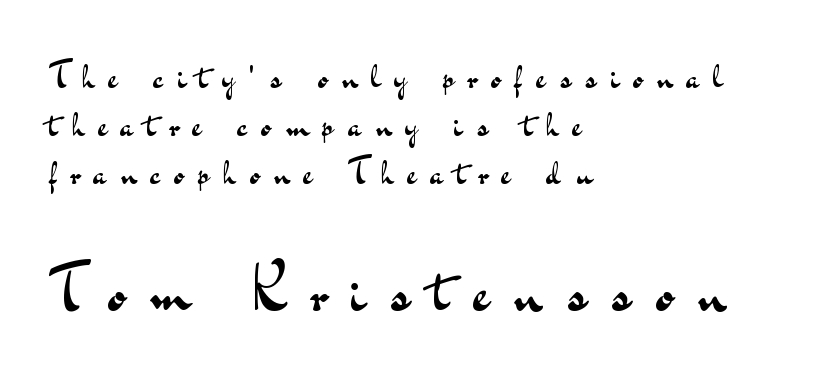
Letters rest on an invisible, unmarked baseline. The rendering anchors every line to the left-hand side. Check where the strokes stop: nothing finishes them off — pure sans. Ink coverage per letter is moderate at most. Is the lower block the larger one? Yes — the lower block carries the bigger type. Spacing verdict: proportional, widths tailored to each character.
